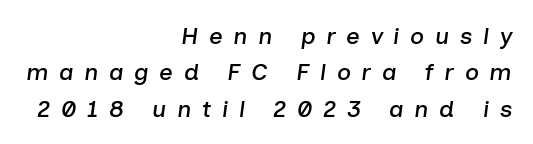
Q: Is the text italic (slanted)? A: Yes, it leans right by about 7 degrees.
Q: Is the text underlined? A: No.
Q: How is the paragraph aligned? A: Right-aligned.
Q: Is the spacing between letters normal or unusually wide? A: Unusually wide.
Q: Is the spacing between lines tight, normal or loose? A: Normal.
